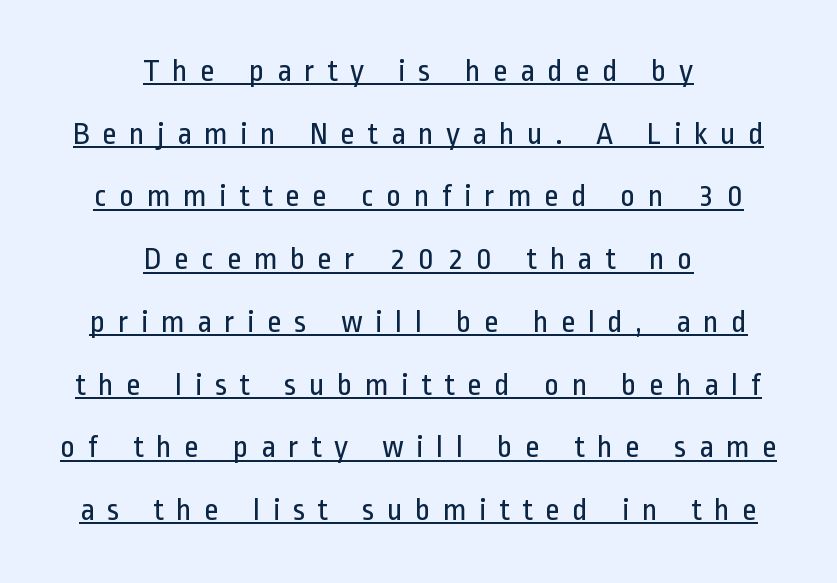
Honestly, the underline is the first thing you notice here. The typesetting does not lean heavy: it is not bold. What stands out about the letter spacing? Its width — letters are far apart. If you drew a line through each stem, it would be perfectly vertical.
